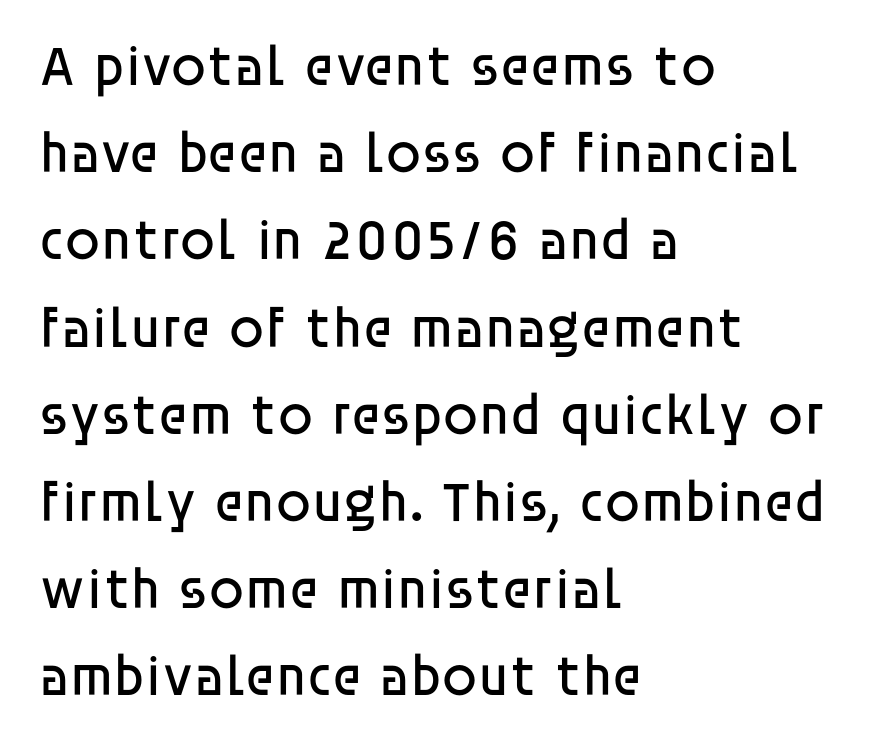
Q: Is the text bold? A: No.
Q: Is the text italic (slanted)? A: No, it is upright.
Q: Is the typeface a serif or a sans-serif typeface? A: Sans-serif.
Q: Is the text underlined? A: No.
Q: How is the paragraph aligned? A: Left-aligned.
Q: Is the spacing between letters normal or unusually wide? A: Normal.
Q: Is the spacing between lines tight, normal or loose? A: Normal.
Q: Width (condensed, normal, or wide)? A: Normal.
Q: Stroke contrast? A: Low.
Q: x-height? A: Large.
Q: Monospaced? A: No.
